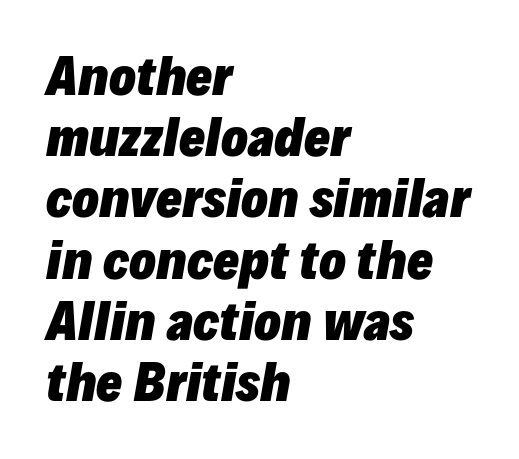
Decoration check: the copy has no underline. This sample is left-justified, so line endings fall wherever the words run out. The space between consecutive lines is moderate. The passage shown has conventional tracking throughout. You could not count columns in this text — the font is proportionally spaced.
